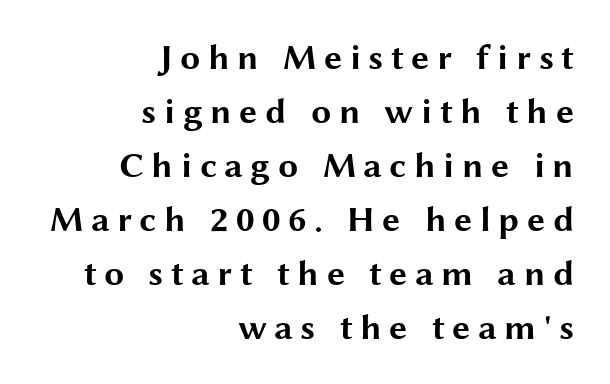
{"serif": "no", "italic": "no", "bold": "yes", "weight": "bold", "width": "wide", "stroke_contrast": "medium", "x_height": "medium", "monospaced": "no", "underline": "no", "align": "right", "line_spacing": "normal", "line_spacing_ratio": 1.5, "letter_spacing": "wide", "letter_spacing_em": 0.21, "glyph_px": 36}
